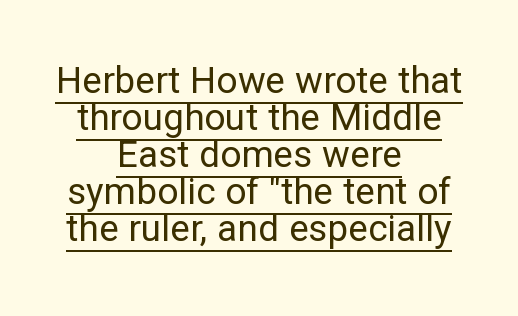
The image shows 37 px regular-weight sans-serif type, upright; set centered, tight line spacing (1.0x), normal letter spacing, underlined; low stroke contrast and a medium x-height.
